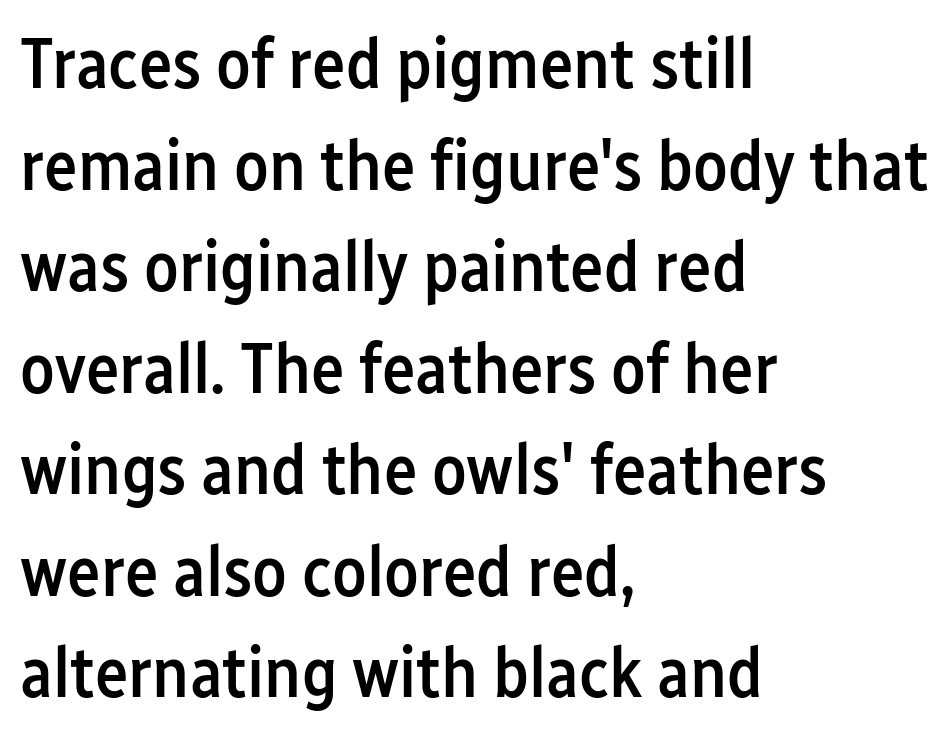
{"serif": "no", "italic": "no", "bold": "semi", "weight": "semibold", "width": "condensed", "stroke_contrast": "low", "x_height": "medium", "monospaced": "no", "underline": "no", "align": "left", "line_spacing": "normal", "line_spacing_ratio": 1.43, "letter_spacing": "normal", "letter_spacing_em": 0.0, "glyph_px": 71}
